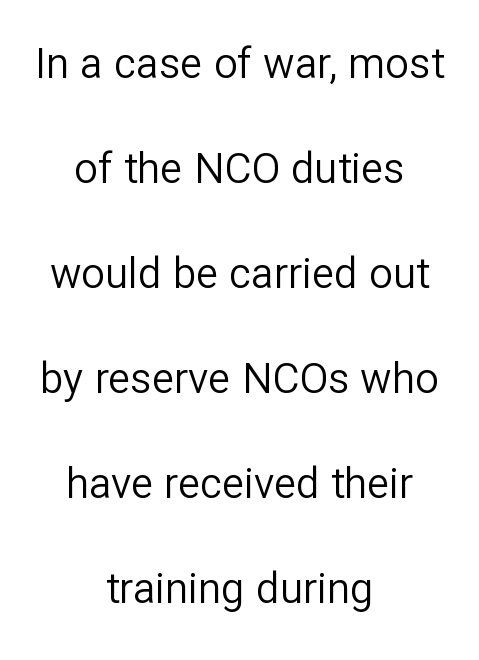
{"serif": "no", "italic": "no", "bold": "no", "weight": "regular", "width": "normal", "stroke_contrast": "low", "x_height": "medium", "monospaced": "no", "underline": "no", "align": "center", "line_spacing": "loose", "line_spacing_ratio": 2.5, "letter_spacing": "normal", "letter_spacing_em": 0.0, "glyph_px": 42}
